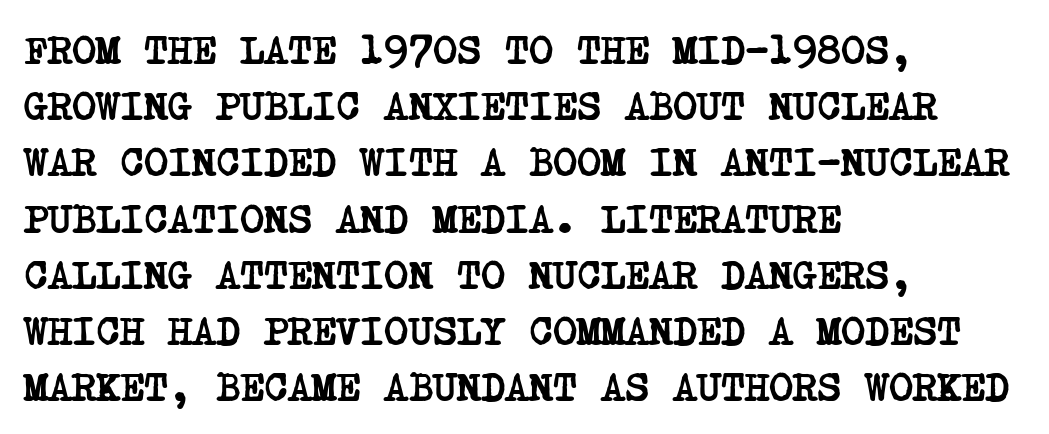
{"serif": "yes", "bold": "yes", "weight": "semibold", "width": "condensed", "stroke_contrast": "low", "x_height": "large", "underline": "no", "align": "left", "line_spacing": "normal", "line_spacing_ratio": 1.37, "letter_spacing": "normal", "letter_spacing_em": 0.0, "glyph_px": 41}
